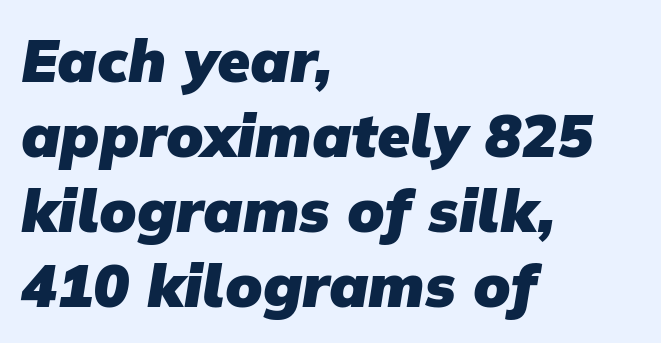
{"serif": "no", "bold": "yes", "weight": "heavy", "width": "normal", "stroke_contrast": "low", "x_height": "medium", "monospaced": "no", "underline": "no", "align": "left", "line_spacing": "normal", "line_spacing_ratio": 1.25, "letter_spacing": "normal", "letter_spacing_em": 0.0, "glyph_px": 60}
